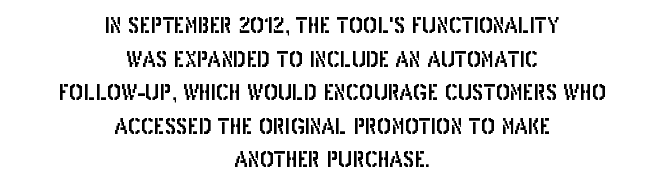
Between one letter and the next there's only the usual sliver of space. Characters remain perfectly vertical along every line. Plain, unruled lines of type. The lines sit at an ordinary, default distance from one another. Horizontally, the lines are justified to the midpoint only.
